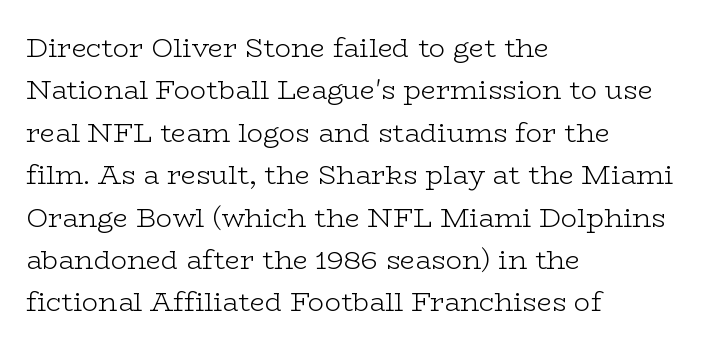
Characters follow at the spacing the type designer built in. Where is the straight margin? On the left. Weight: regular or lighter. Check the space under the baseline: it is left empty. Each new line begins a customary step beneath the previous one.
